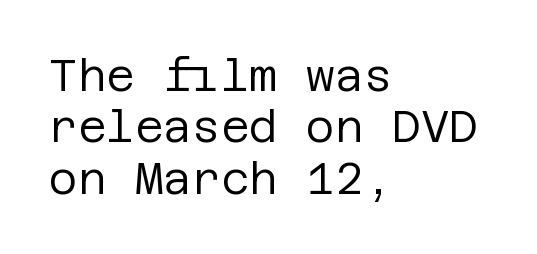
Q: Is the text bold? A: No.
Q: Is the text italic (slanted)? A: No, it is upright.
Q: Is the typeface a serif or a sans-serif typeface? A: Sans-serif.
Q: Is the text underlined? A: No.
Q: How is the paragraph aligned? A: Left-aligned.
Q: Is the spacing between letters normal or unusually wide? A: Normal.
Q: Width (condensed, normal, or wide)? A: Normal.
Q: Stroke contrast? A: Low.
Q: x-height? A: Large.
